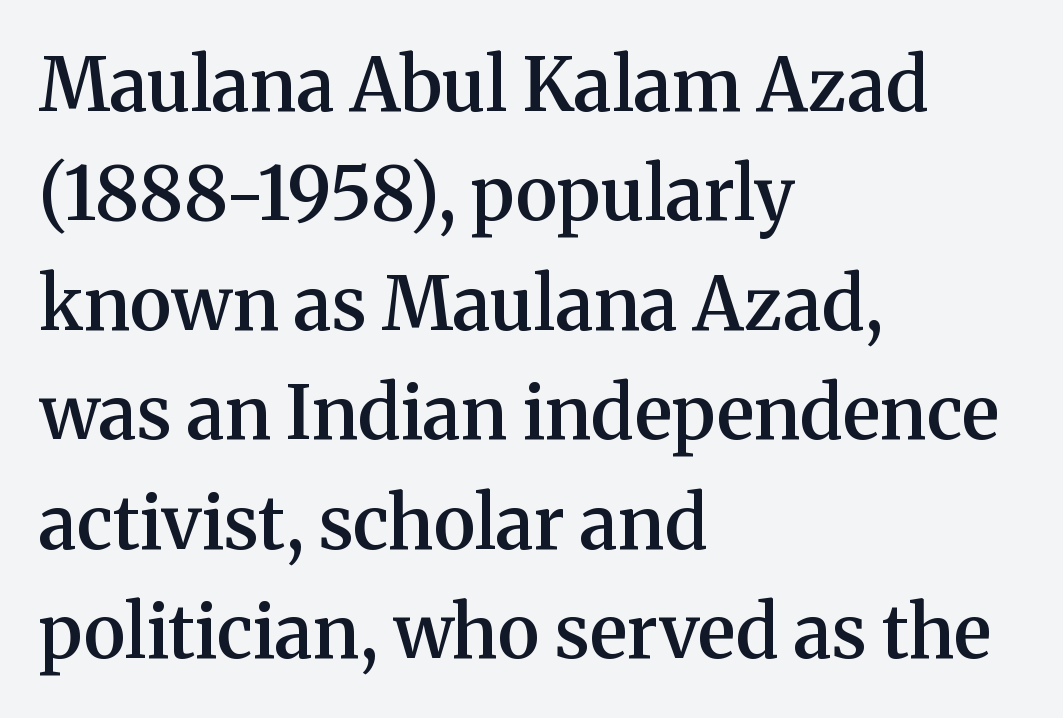
Students, observe: this is what conventionally led text looks like. Every row of glyphs begins at an identical x-position on the left. Each row of text sits above clean, open space. The letters sit at their default tracking, neither squeezed nor spread.
